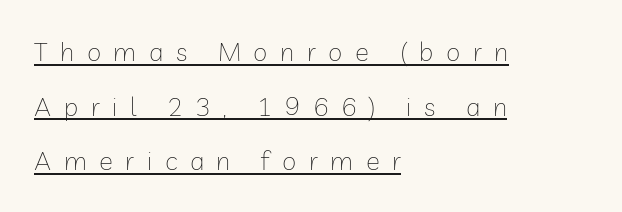
The image shows 26 px text type, upright; set left-aligned, loose line spacing (2.1x), unusually wide letter spacing (+0.48 em), underlined.
